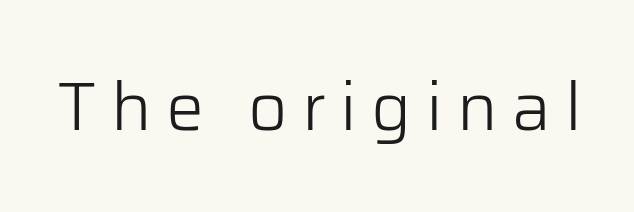
The image shows 68 px light sans-serif type, upright; set unusually wide letter spacing (+0.21 em), not underlined; low stroke contrast and a medium x-height.
